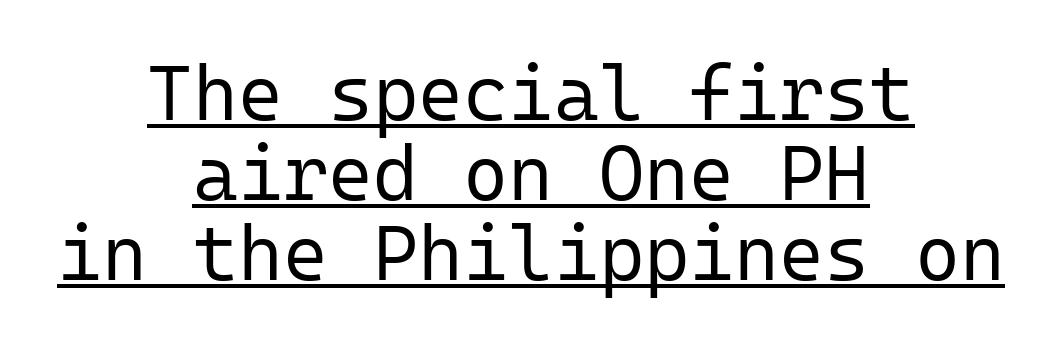
{"serif": "no", "italic": "no", "bold": "no", "weight": "regular", "width": "normal", "stroke_contrast": "low", "x_height": "medium", "monospaced": "yes", "underline": "yes", "align": "center", "line_spacing": "tight", "line_spacing_ratio": 1.04, "letter_spacing": "normal", "letter_spacing_em": 0.0, "glyph_px": 77}
